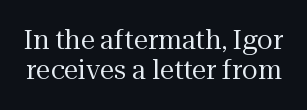
The image shows 26 px text type, upright; set tight line spacing (1.15x), normal letter spacing, not underlined.
